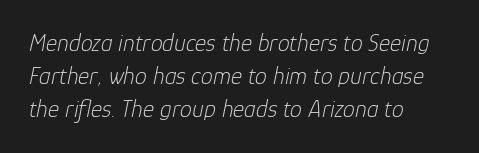
The image shows 24 px text type, italic (leaning right); set left-aligned, normal line spacing (1.38x), normal letter spacing, not underlined.
